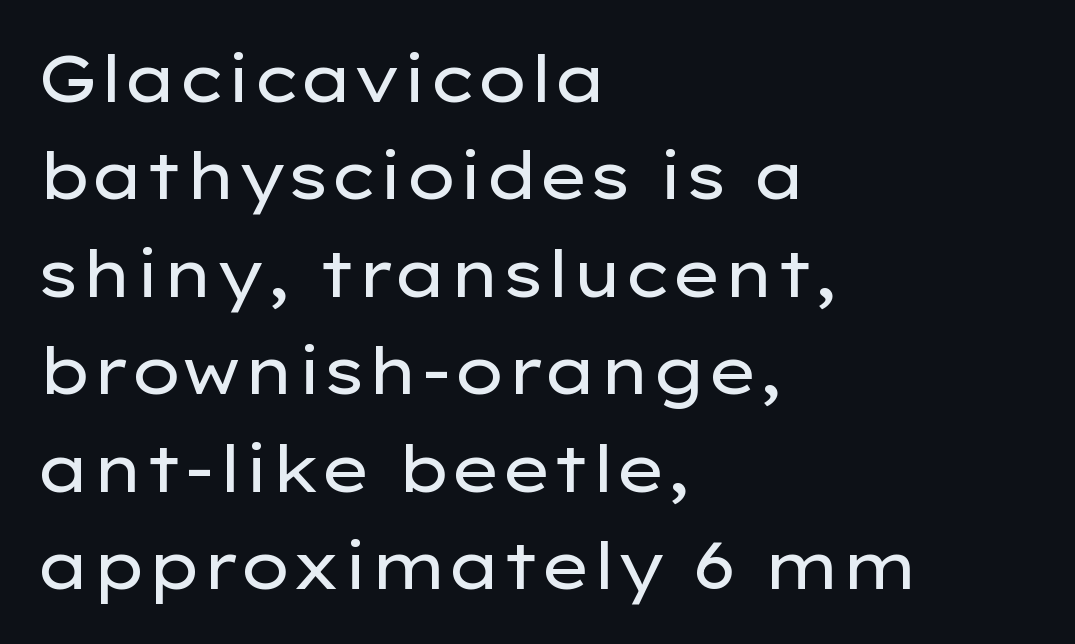
The image shows 65 px regular-weight, wide sans-serif type, upright; set left-aligned, normal line spacing (1.5x), normal letter spacing, not underlined; low stroke contrast and a medium x-height.
